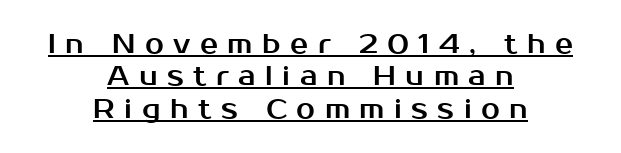
Q: Is the text italic (slanted)? A: No, it is upright.
Q: Is the text underlined? A: Yes.
Q: How is the paragraph aligned? A: Centered.
Q: Is the spacing between letters normal or unusually wide? A: Unusually wide.
